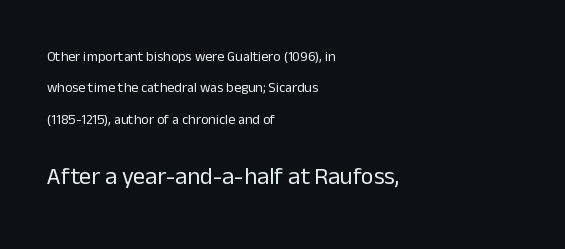
The image shows 24 px text type, upright; set left-aligned, loose line spacing (2.24x), normal letter spacing, not underlined; the second (bottom) block is 1.71x larger.
